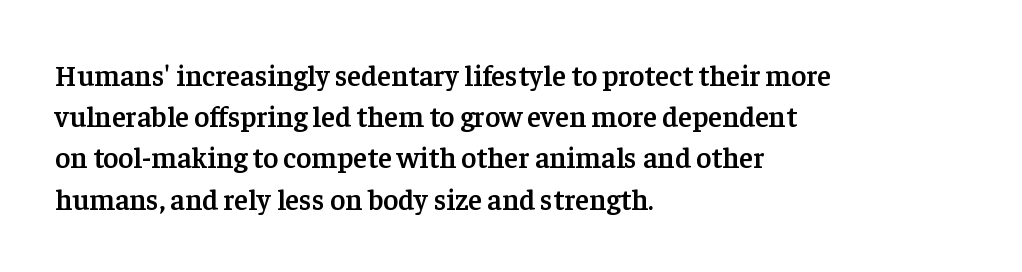
Varying glyph widths throughout — classic text-font behaviour. Each glyph is drawn with semibold strokes, heavier than normal yet not fully bold. Bare-footed words on every line. Posture: vertical. The designer went with a serif here, giving each stem small feet.
